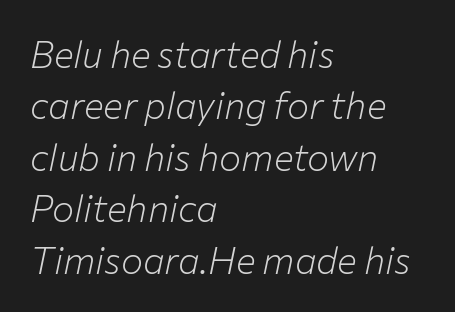
Descenders hang freely into open space. Alignment: flush left. Characters are canted at an angle relative to the baseline's perpendicular. The face used here is proportionally spaced, like ordinary book or web type. No extra ink here — the face is not bold. Each new line begins a customary step beneath the previous one.
